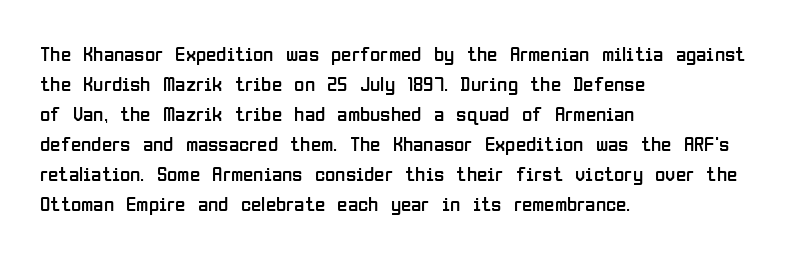
The image shows 21 px text type, upright; set left-aligned, normal line spacing (1.43x), normal letter spacing, not underlined.
